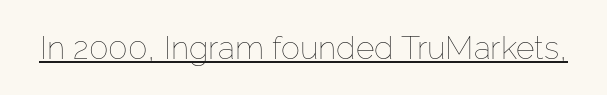
Q: Is the text bold? A: No.
Q: Is the text italic (slanted)? A: No, it is upright.
Q: Is the text underlined? A: Yes.
Q: Is the spacing between letters normal or unusually wide? A: Normal.
Q: Width (condensed, normal, or wide)? A: Normal.
Q: Stroke contrast? A: Low.
Q: x-height? A: Medium.
Q: Monospaced? A: No.
